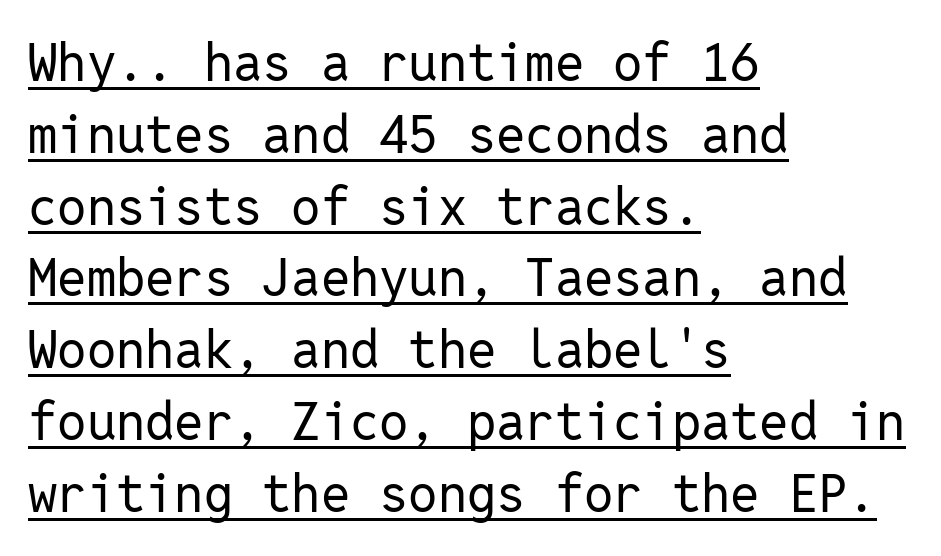
{"serif": "no", "italic": "no", "bold": "no", "weight": "regular", "width": "normal", "stroke_contrast": "low", "x_height": "medium", "monospaced": "yes", "underline": "yes", "align": "left", "line_spacing": "normal", "line_spacing_ratio": 1.38, "letter_spacing": "normal", "letter_spacing_em": 0.0, "glyph_px": 52}
